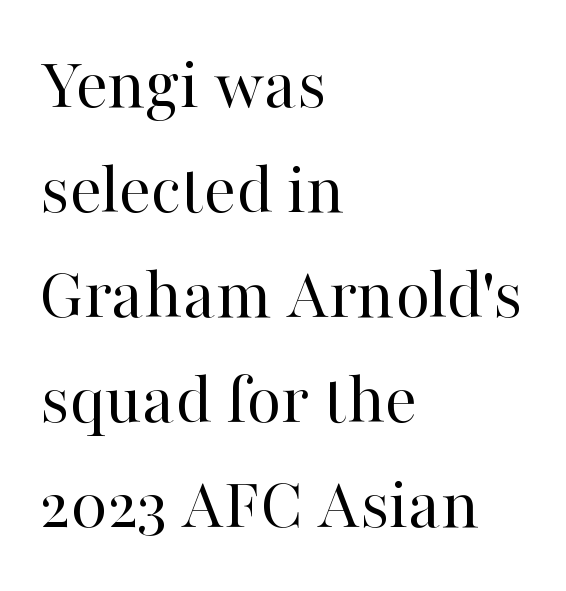
{"serif": "yes", "italic": "no", "bold": "no", "weight": "regular", "width": "normal", "stroke_contrast": "high", "x_height": "medium", "monospaced": "no", "underline": "no", "align": "left", "line_spacing": "normal", "line_spacing_ratio": 1.4, "letter_spacing": "normal", "letter_spacing_em": 0.0, "glyph_px": 75}
